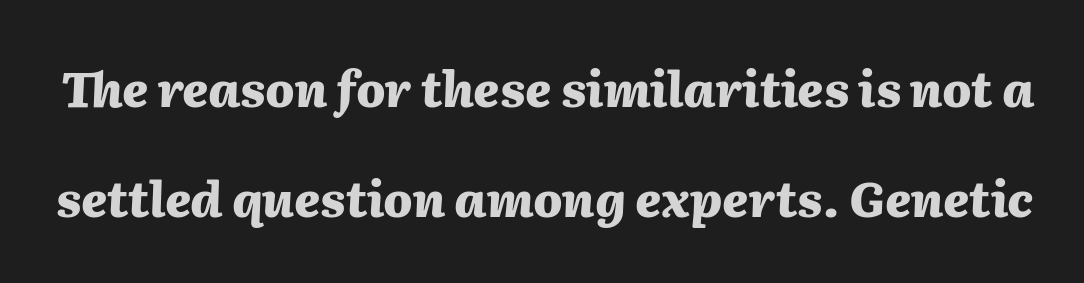
{"italic": "yes", "lean": "right", "slant_degrees": 2, "bold": "yes", "weight": "heavy", "width": "normal", "stroke_contrast": "medium", "x_height": "medium", "monospaced": "no", "underline": "no", "line_spacing": "loose", "line_spacing_ratio": 2.3, "letter_spacing": "normal", "letter_spacing_em": 0.0, "glyph_px": 48}
